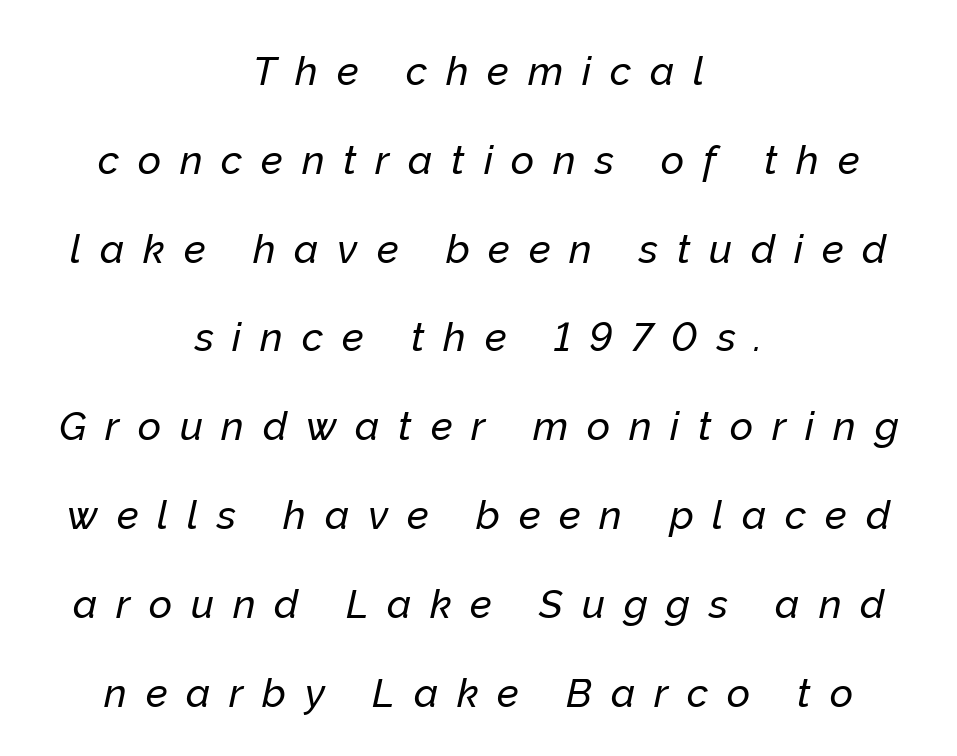
The image shows 40 px text type, italic (leaning right); set centered, loose line spacing (2.22x), unusually wide letter spacing (+0.47 em), not underlined; low stroke contrast and a medium x-height.
